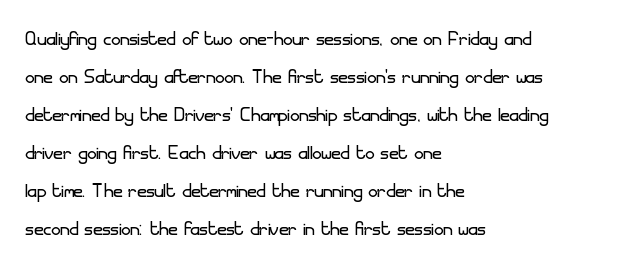
{"italic": "no", "bold": "no", "underline": "no", "align": "left", "line_spacing": "normal", "line_spacing_ratio": 1.52, "letter_spacing": "normal", "letter_spacing_em": 0.0, "glyph_px": 25}
